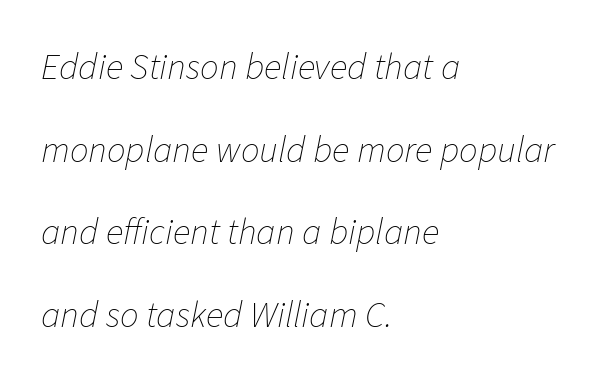
Q: Is the text bold? A: No.
Q: Is the text italic (slanted)? A: Yes, it leans right by about 11 degrees.
Q: Is the text underlined? A: No.
Q: How is the paragraph aligned? A: Left-aligned.
Q: Is the spacing between letters normal or unusually wide? A: Normal.
Q: Is the spacing between lines tight, normal or loose? A: Loose.
Q: Width (condensed, normal, or wide)? A: Normal.
Q: Stroke contrast? A: Low.
Q: x-height? A: Medium.
Q: Monospaced? A: No.
